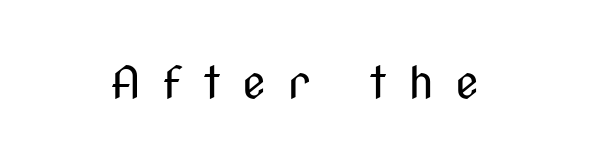
{"serif": "no", "italic": "no", "bold": "no", "weight": "regular", "width": "condensed", "stroke_contrast": "medium", "x_height": "medium", "monospaced": "no", "underline": "no", "letter_spacing": "wide", "letter_spacing_em": 0.49, "glyph_px": 44}
